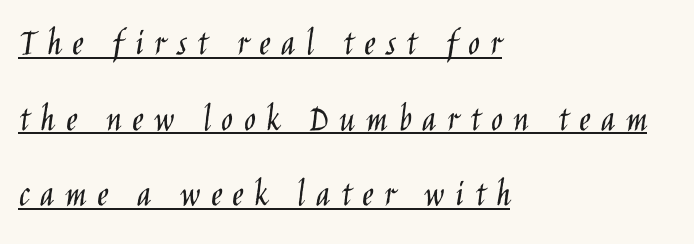
The image shows 39 px light, condensed sans-serif type; set left-aligned, loose line spacing (1.94x), unusually wide letter spacing (+0.27 em), underlined; low stroke contrast and a large x-height.
